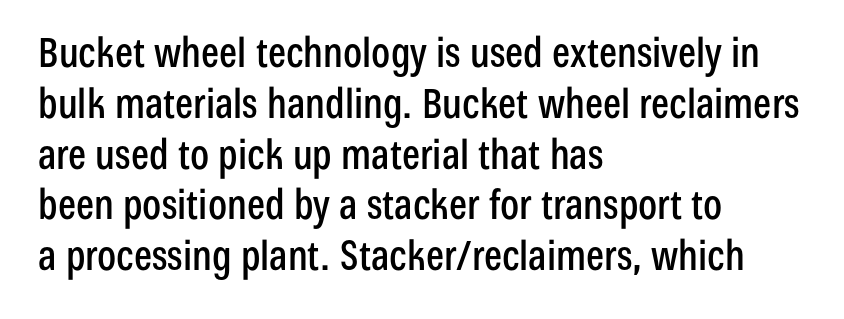
The image shows 40 px condensed sans-serif type, upright; set left-aligned, normal line spacing (1.27x), normal letter spacing, not underlined; low stroke contrast and a medium x-height.
